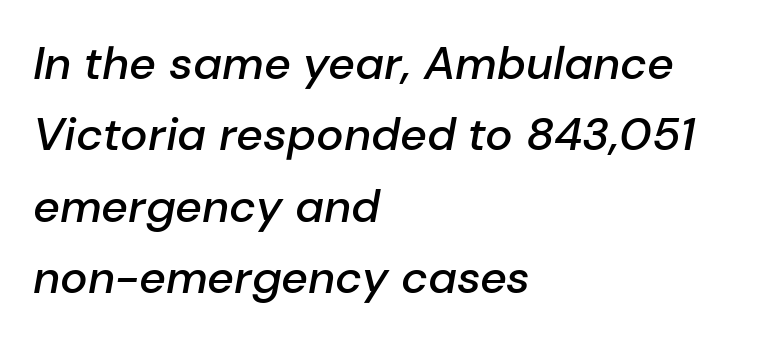
Q: Is the text bold? A: Semi-bold.
Q: Is the text italic (slanted)? A: Yes, it leans right by about 10 degrees.
Q: Is the text underlined? A: No.
Q: How is the paragraph aligned? A: Left-aligned.
Q: Is the spacing between letters normal or unusually wide? A: Normal.
Q: Is the spacing between lines tight, normal or loose? A: Normal.
Q: Width (condensed, normal, or wide)? A: Normal.
Q: Stroke contrast? A: Low.
Q: x-height? A: Medium.
Q: Monospaced? A: No.
